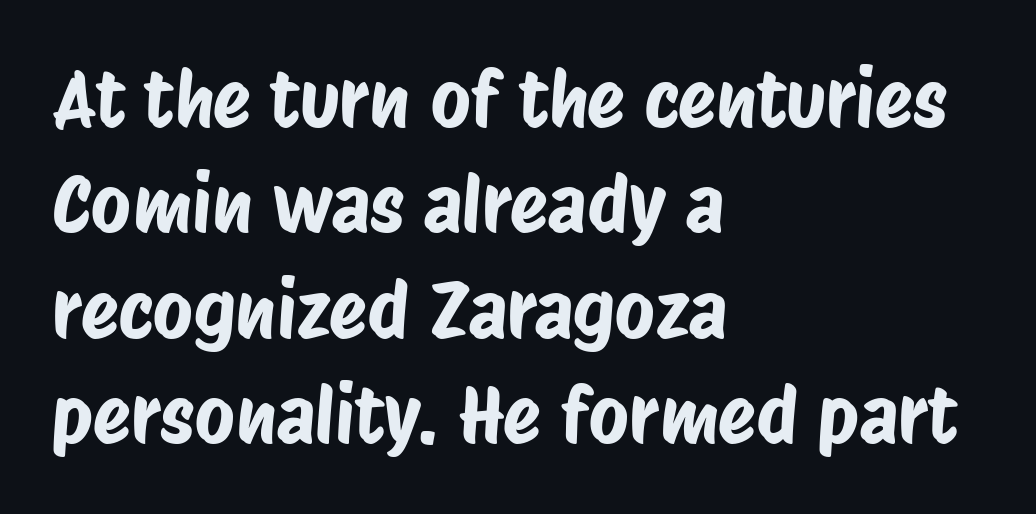
{"serif": "no", "width": "condensed", "stroke_contrast": "low", "x_height": "large", "monospaced": "no", "underline": "no", "align": "left", "line_spacing": "normal", "line_spacing_ratio": 1.35, "letter_spacing": "normal", "letter_spacing_em": 0.0, "glyph_px": 78}
